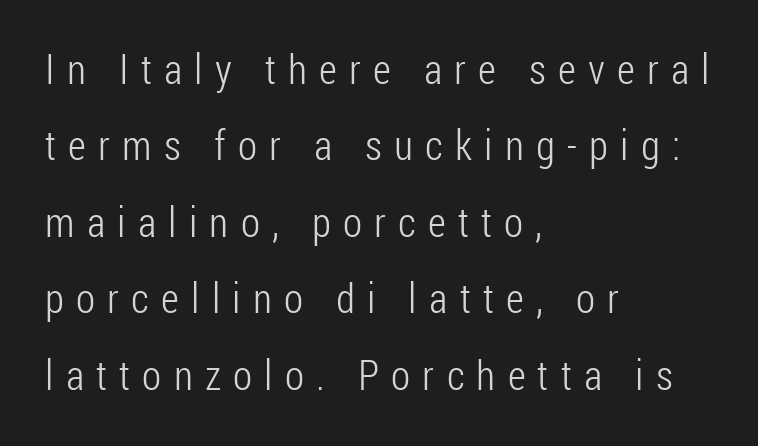
Q: Is the text bold? A: No.
Q: Is the text italic (slanted)? A: No, it is upright.
Q: Is the typeface a serif or a sans-serif typeface? A: Sans-serif.
Q: Is the text underlined? A: No.
Q: How is the paragraph aligned? A: Left-aligned.
Q: Is the spacing between letters normal or unusually wide? A: Unusually wide.
Q: Width (condensed, normal, or wide)? A: Condensed.
Q: Stroke contrast? A: Low.
Q: x-height? A: Medium.
Q: Monospaced? A: No.
